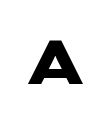
{"serif": "no", "italic": "no", "bold": "yes", "weight": "heavy", "width": "wide", "stroke_contrast": "low", "x_height": "medium", "underline": "no", "letter_spacing": "wide", "letter_spacing_em": 0.45, "glyph_px": 62}
